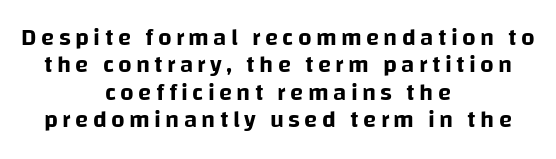
Q: Is the text italic (slanted)? A: No, it is upright.
Q: Is the text underlined? A: No.
Q: How is the paragraph aligned? A: Centered.
Q: Is the spacing between lines tight, normal or loose? A: Tight.
